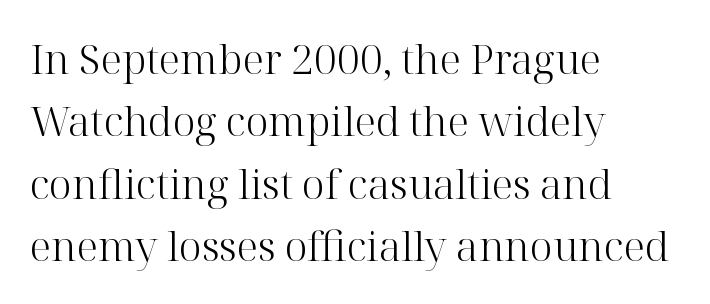
Interline gaps are of average width in this sample. If you drew a line through each stem, it would be perfectly vertical. Which margin do the lines hug? The left one — the right edge is uneven. The letters advance in unequal steps, a hallmark of proportional type.
